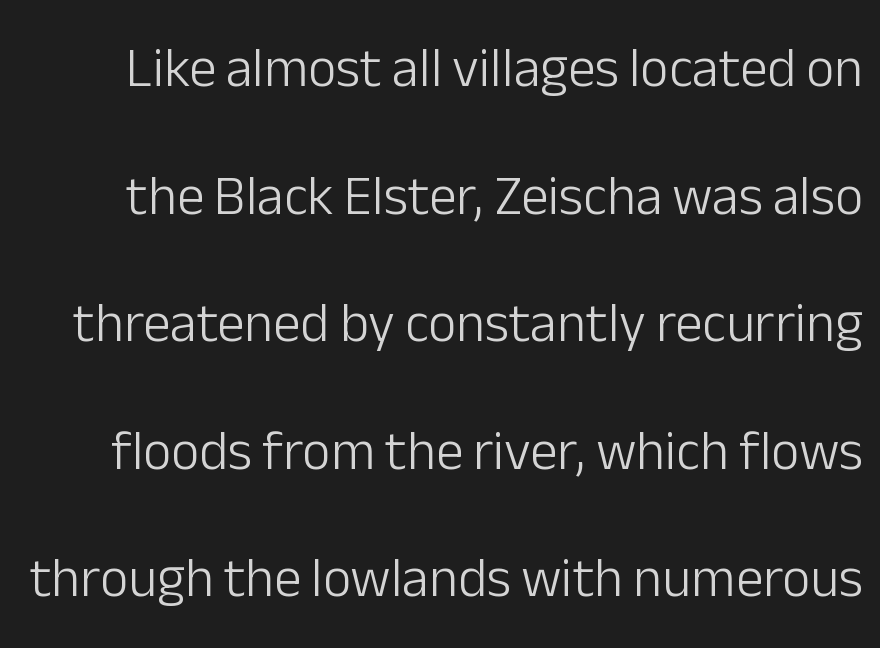
The image shows 55 px light sans-serif type, upright; set loose line spacing (2.32x), normal letter spacing, not underlined; low stroke contrast and a medium x-height.
